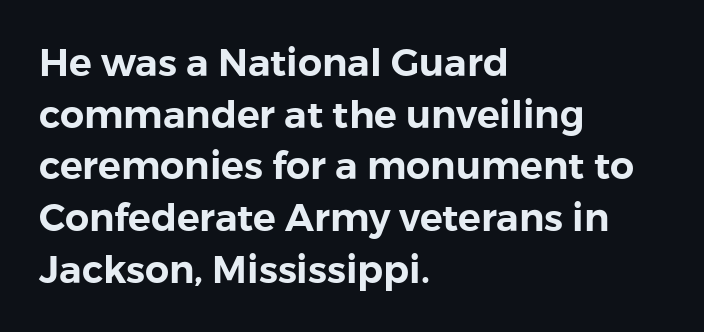
The image shows 38 px sans-serif type, upright; set left-aligned, normal line spacing (1.36x), normal letter spacing, not underlined; low stroke contrast and a medium x-height.
